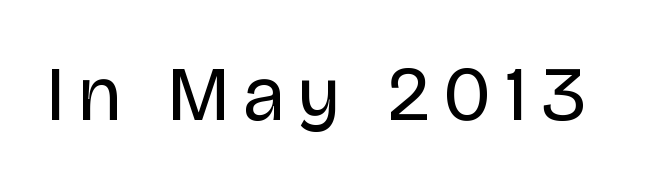
Q: Is the text bold? A: No.
Q: Is the text italic (slanted)? A: No, it is upright.
Q: Is the typeface a serif or a sans-serif typeface? A: Sans-serif.
Q: Is the text underlined? A: No.
Q: Is the spacing between letters normal or unusually wide? A: Unusually wide.
Q: Width (condensed, normal, or wide)? A: Condensed.
Q: Stroke contrast? A: Low.
Q: x-height? A: Large.
Q: Monospaced? A: No.
